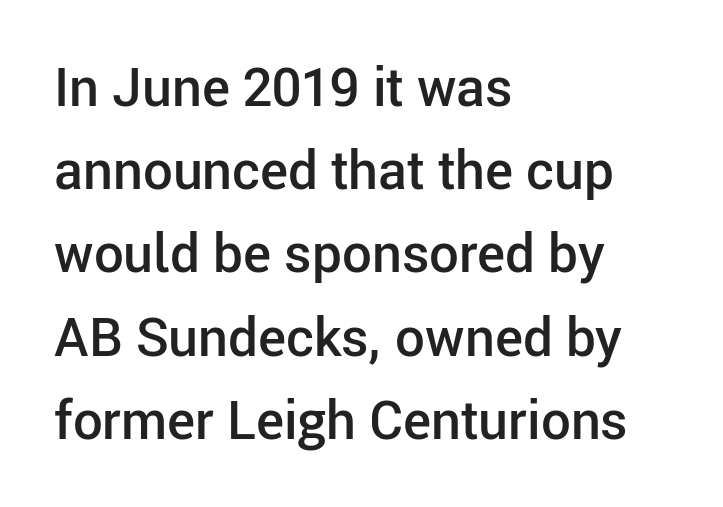
{"serif": "no", "italic": "no", "bold": "semi", "weight": "semibold", "width": "normal", "stroke_contrast": "low", "x_height": "medium", "monospaced": "no", "underline": "no", "align": "left", "line_spacing": "normal", "line_spacing_ratio": 1.57, "letter_spacing": "normal", "letter_spacing_em": 0.0, "glyph_px": 53}
